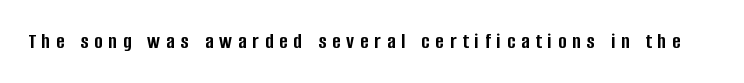
The image shows 22 px bold type, upright; set unusually wide letter spacing (+0.28 em), not underlined.
